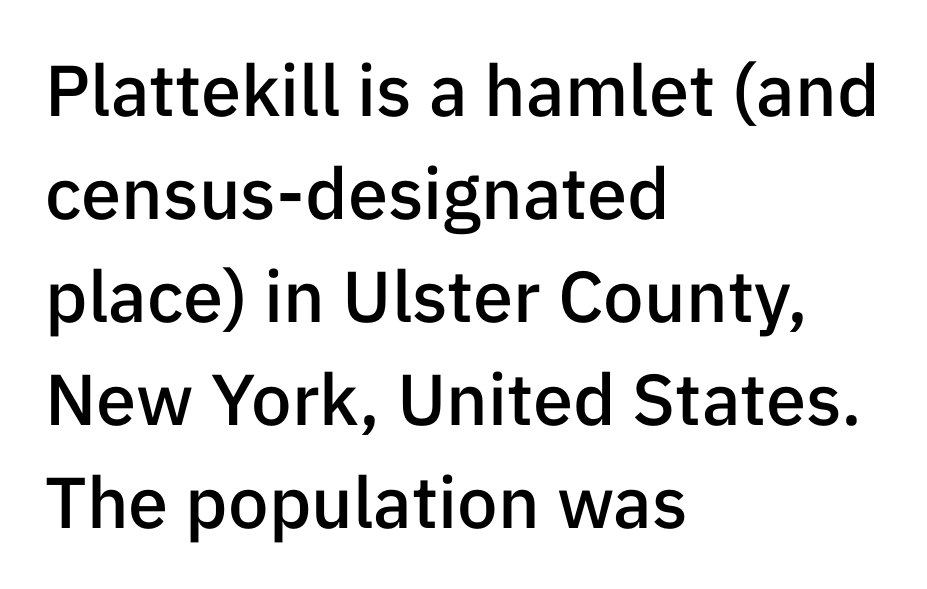
{"serif": "no", "italic": "no", "bold": "semi", "weight": "semibold", "width": "normal", "stroke_contrast": "low", "x_height": "medium", "monospaced": "no", "underline": "no", "align": "left", "line_spacing": "normal", "line_spacing_ratio": 1.43, "letter_spacing": "normal", "letter_spacing_em": 0.0, "glyph_px": 72}
